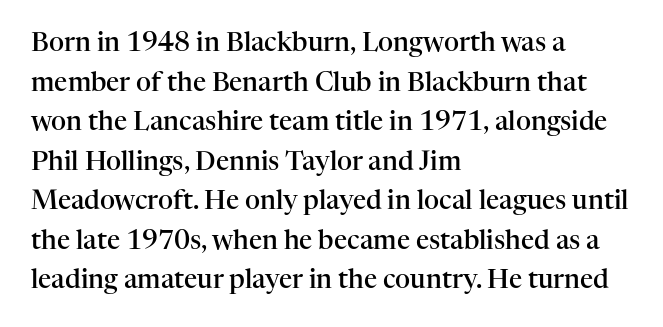
The image shows 26 px text type, upright; set left-aligned, normal line spacing (1.52x), normal letter spacing, not underlined.
